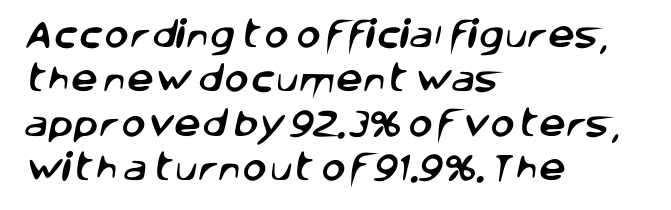
Q: Is the typeface a serif or a sans-serif typeface? A: Sans-serif.
Q: Is the text underlined? A: No.
Q: How is the paragraph aligned? A: Left-aligned.
Q: Is the spacing between letters normal or unusually wide? A: Normal.
Q: Is the spacing between lines tight, normal or loose? A: Normal.
Q: Width (condensed, normal, or wide)? A: Normal.
Q: Stroke contrast? A: Low.
Q: x-height? A: Large.
Q: Monospaced? A: No.
